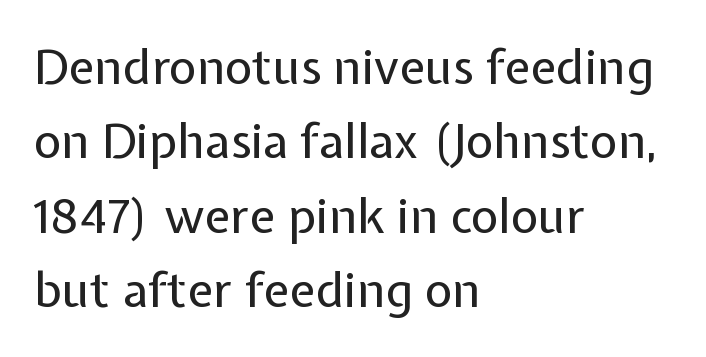
Q: Is the text bold? A: No.
Q: Is the text italic (slanted)? A: No, it is upright.
Q: Is the typeface a serif or a sans-serif typeface? A: Sans-serif.
Q: Is the text underlined? A: No.
Q: How is the paragraph aligned? A: Left-aligned.
Q: Is the spacing between letters normal or unusually wide? A: Normal.
Q: Is the spacing between lines tight, normal or loose? A: Normal.
Q: Width (condensed, normal, or wide)? A: Normal.
Q: Stroke contrast? A: Low.
Q: x-height? A: Medium.
Q: Monospaced? A: No.
